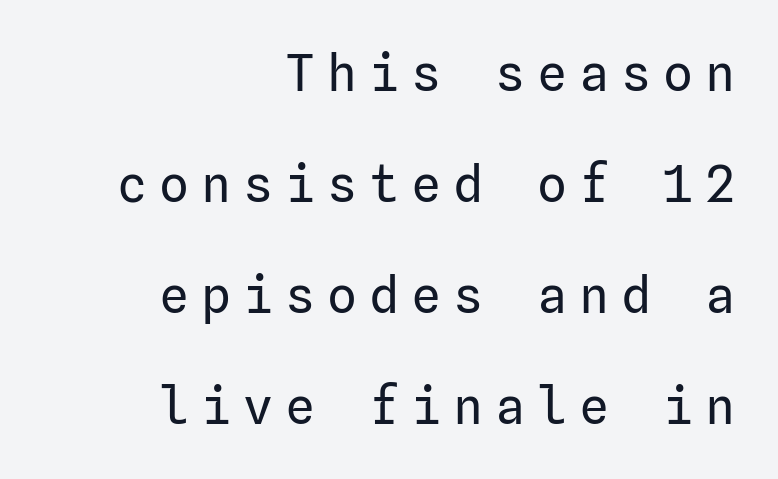
Q: Is the text bold? A: No.
Q: Is the text italic (slanted)? A: No, it is upright.
Q: Is the typeface a serif or a sans-serif typeface? A: Sans-serif.
Q: Is the text underlined? A: No.
Q: How is the paragraph aligned? A: Right-aligned.
Q: Is the spacing between letters normal or unusually wide? A: Unusually wide.
Q: Is the spacing between lines tight, normal or loose? A: Loose.
Q: Width (condensed, normal, or wide)? A: Normal.
Q: Stroke contrast? A: Low.
Q: x-height? A: Medium.
